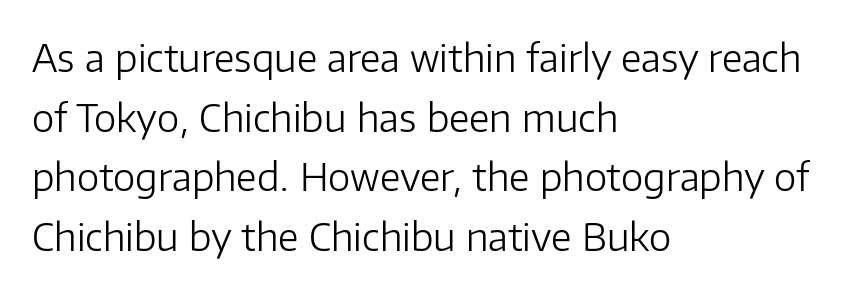
Q: Is the text bold? A: No.
Q: Is the text italic (slanted)? A: No, it is upright.
Q: Is the typeface a serif or a sans-serif typeface? A: Sans-serif.
Q: Is the text underlined? A: No.
Q: How is the paragraph aligned? A: Left-aligned.
Q: Is the spacing between letters normal or unusually wide? A: Normal.
Q: Is the spacing between lines tight, normal or loose? A: Normal.
Q: Width (condensed, normal, or wide)? A: Normal.
Q: Stroke contrast? A: Low.
Q: x-height? A: Medium.
Q: Monospaced? A: No.
